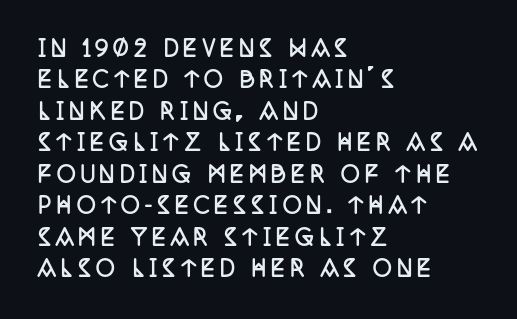
Someone cranked the tracking dial way up on this one. What's the leading like? Ordinary, nothing unusual. Every row of glyphs begins at an identical x-position on the left. Strokes here are thick enough to call this a true bold.
